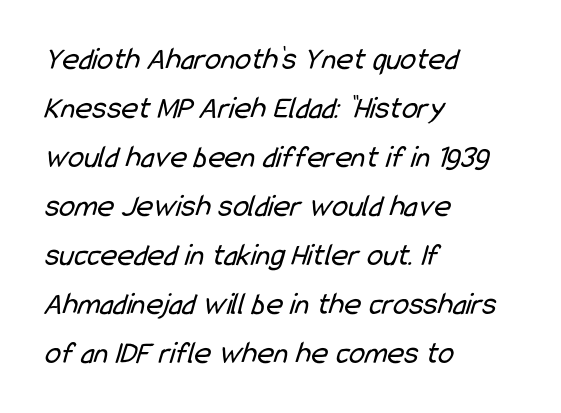
The image shows 32 px regular-weight, condensed sans-serif type; set left-aligned, normal line spacing (1.53x), normal letter spacing, not underlined; low stroke contrast and a medium x-height.
